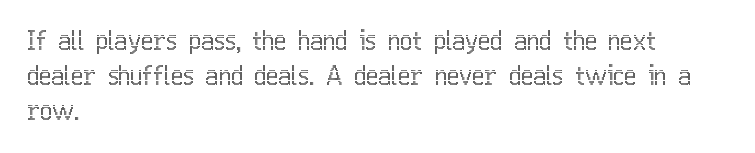
{"italic": "no", "underline": "no", "align": "left", "line_spacing": "normal", "line_spacing_ratio": 1.35, "letter_spacing": "normal", "letter_spacing_em": 0.0, "glyph_px": 26}
